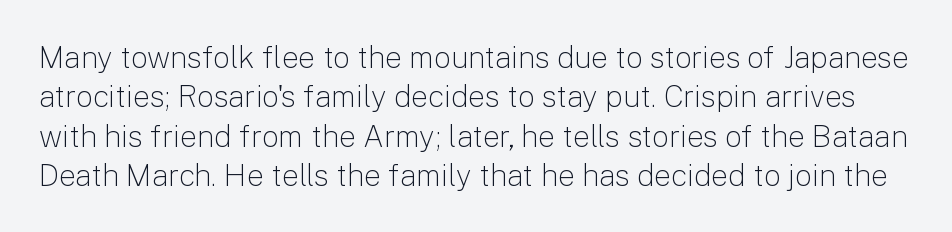
{"serif": "no", "italic": "no", "bold": "no", "weight": "light", "width": "normal", "stroke_contrast": "low", "x_height": "medium", "monospaced": "no", "underline": "no", "line_spacing": "normal", "line_spacing_ratio": 1.31, "letter_spacing": "normal", "letter_spacing_em": 0.0, "glyph_px": 30}
